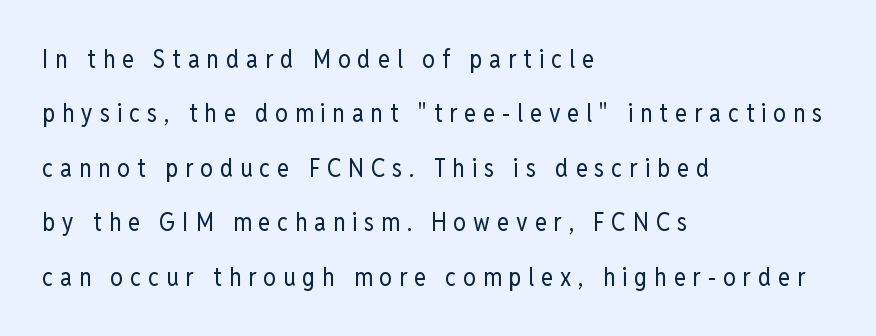
Tracking here is generous; glyphs stand well apart from one another. The strokes carry an ordinary text weight at most. Descenders hang freely into open space. This is the regular roman posture of the typeface. Horizontal alignment here is leftward, the default for most running prose.
